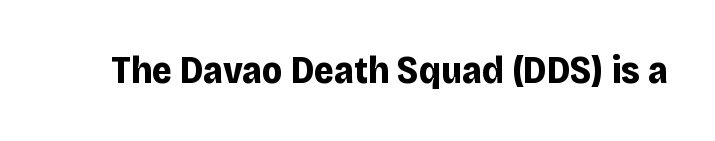
Q: Is the text bold? A: Yes.
Q: Is the text italic (slanted)? A: No, it is upright.
Q: Is the typeface a serif or a sans-serif typeface? A: Sans-serif.
Q: Is the text underlined? A: No.
Q: Is the spacing between letters normal or unusually wide? A: Normal.
Q: Width (condensed, normal, or wide)? A: Normal.
Q: Stroke contrast? A: Low.
Q: x-height? A: Large.
Q: Monospaced? A: No.
